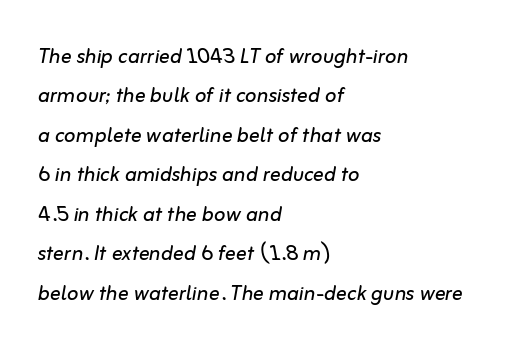
The image shows 27 px text type, italic (leaning right); set left-aligned, normal line spacing (1.46x), normal letter spacing, not underlined.
